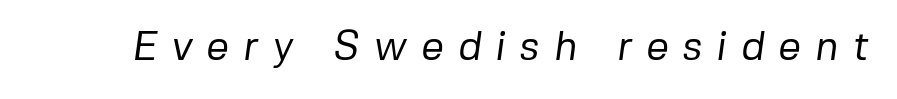
{"serif": "no", "bold": "no", "weight": "regular", "width": "normal", "stroke_contrast": "low", "x_height": "medium", "monospaced": "no", "underline": "no", "letter_spacing": "wide", "letter_spacing_em": 0.35, "glyph_px": 40}
